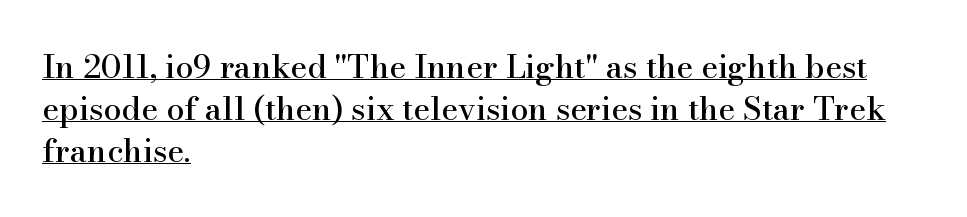
Q: Is the text italic (slanted)? A: No, it is upright.
Q: Is the typeface a serif or a sans-serif typeface? A: Serif.
Q: Is the text underlined? A: Yes.
Q: How is the paragraph aligned? A: Left-aligned.
Q: Is the spacing between letters normal or unusually wide? A: Normal.
Q: Is the spacing between lines tight, normal or loose? A: Normal.
Q: Width (condensed, normal, or wide)? A: Normal.
Q: Stroke contrast? A: High.
Q: x-height? A: Small.
Q: Monospaced? A: No.
